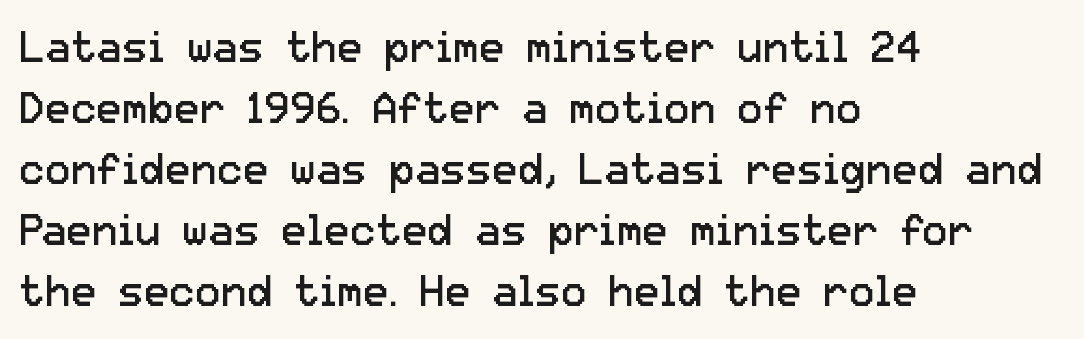
{"serif": "no", "italic": "no", "bold": "no", "weight": "regular", "width": "normal", "stroke_contrast": "low", "x_height": "medium", "monospaced": "no", "underline": "no", "align": "left", "line_spacing": "normal", "line_spacing_ratio": 1.42, "letter_spacing": "normal", "letter_spacing_em": 0.0, "glyph_px": 43}
